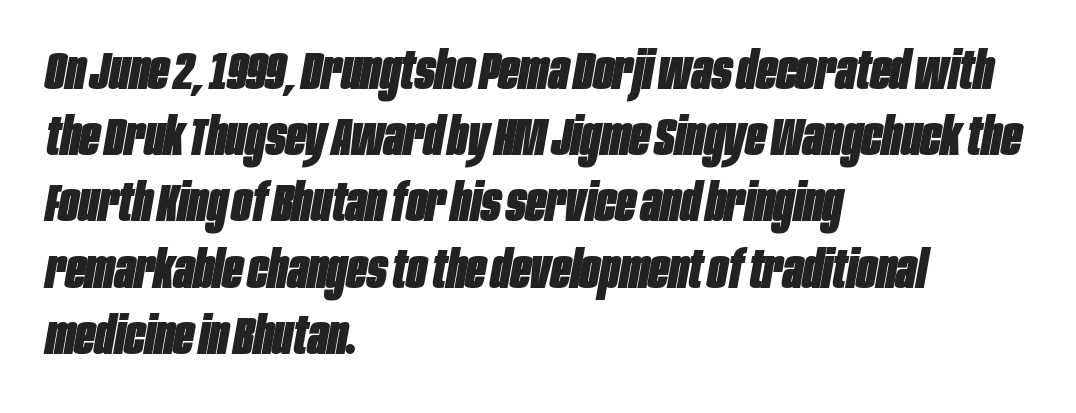
Q: Is the text bold? A: Yes.
Q: Is the text italic (slanted)? A: Yes, it leans right by about 10 degrees.
Q: Is the text underlined? A: No.
Q: How is the paragraph aligned? A: Left-aligned.
Q: Is the spacing between letters normal or unusually wide? A: Normal.
Q: Is the spacing between lines tight, normal or loose? A: Normal.
Q: Width (condensed, normal, or wide)? A: Condensed.
Q: Stroke contrast? A: Low.
Q: x-height? A: Large.
Q: Monospaced? A: No.
